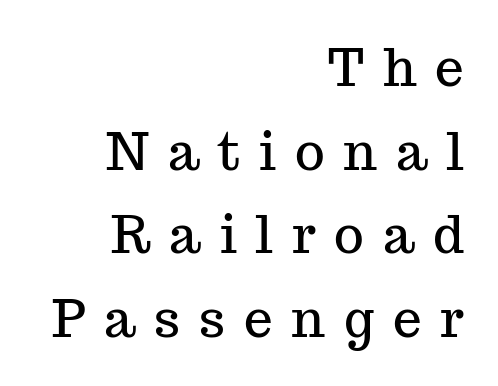
This sample uses an upright cut, with every glyph sitting square on the baseline. Each letter keeps its own natural width here, so spacing adapts to shape. Look at the bottom of the vertical strokes: they flare into serifs here. Baseline-to-baseline distance is the conventional proportion of letter height. Spacing between characters has been opened up far beyond the box default. Short and long lines alike share a common ending point at right.
